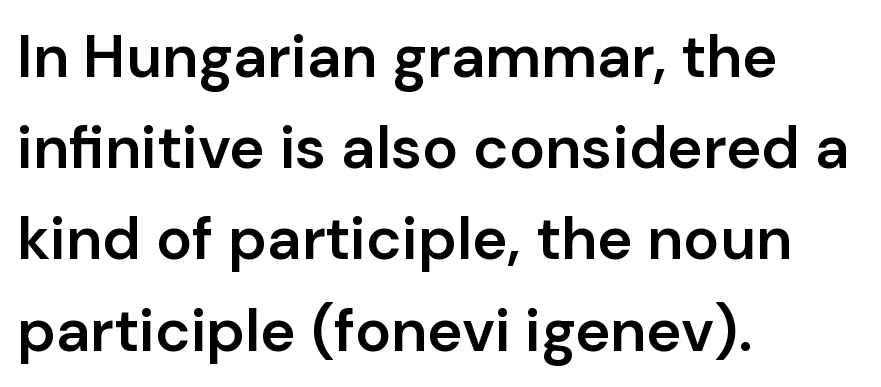
Q: Is the text bold? A: Semi-bold.
Q: Is the text italic (slanted)? A: No, it is upright.
Q: Is the typeface a serif or a sans-serif typeface? A: Sans-serif.
Q: Is the text underlined? A: No.
Q: How is the paragraph aligned? A: Left-aligned.
Q: Is the spacing between letters normal or unusually wide? A: Normal.
Q: Is the spacing between lines tight, normal or loose? A: Normal.
Q: Width (condensed, normal, or wide)? A: Normal.
Q: Stroke contrast? A: Low.
Q: x-height? A: Medium.
Q: Monospaced? A: No.
